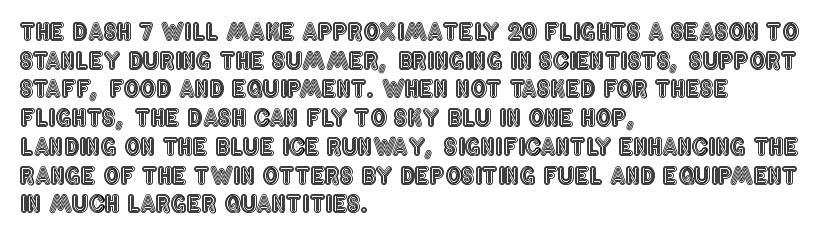
{"italic": "no", "underline": "no", "align": "left", "line_spacing": "normal", "line_spacing_ratio": 1.25, "letter_spacing": "normal", "letter_spacing_em": 0.0, "glyph_px": 23}
